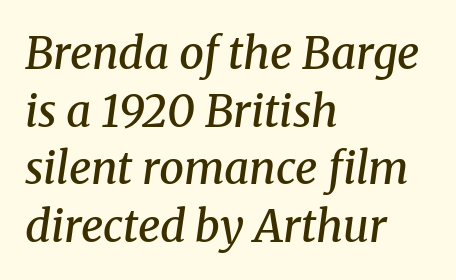
Each glyph is drawn with semibold strokes, heavier than normal yet not fully bold. Are there feet on the stems? There are — it's a serif. The text carries the slant typical of an italic or oblique font. Check the space under the baseline: it is left empty. Leading matches the norm, producing a regular column. The face used here is rendered with its standard letterfit.
